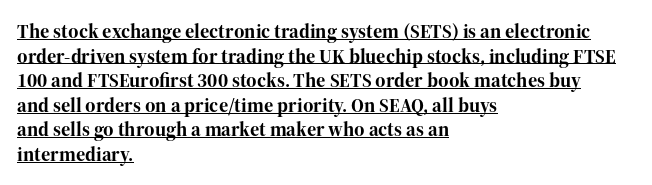
Q: Is the text bold? A: Yes.
Q: Is the text italic (slanted)? A: No, it is upright.
Q: Is the text underlined? A: Yes.
Q: How is the paragraph aligned? A: Left-aligned.
Q: Is the spacing between letters normal or unusually wide? A: Normal.
